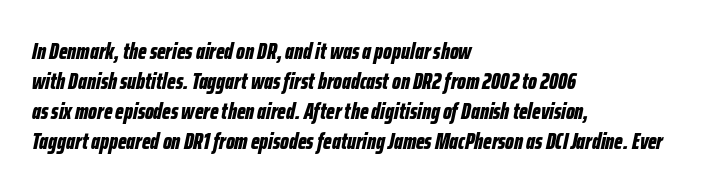
{"italic": "yes", "lean": "right", "slant_degrees": 12, "bold": "yes", "underline": "no", "align": "left", "line_spacing": "normal", "line_spacing_ratio": 1.31, "letter_spacing": "normal", "letter_spacing_em": 0.0, "glyph_px": 23}
